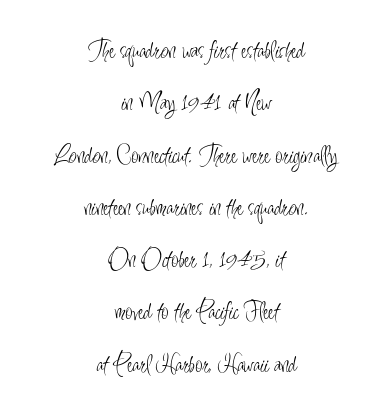
The image shows 26 px text type; set centered, loose line spacing (2.01x), normal letter spacing, not underlined.
